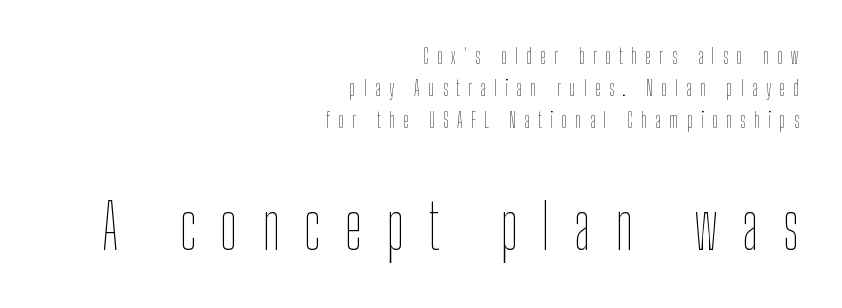
A light-to-regular cut is what we see here. Do the letters lean? They stand straight. You get the small type first, then a jump to larger type. The text block is weighted toward the right margin, trailing off unevenly leftward. Think of a printed novel: that variable character pitch is what you see here.
